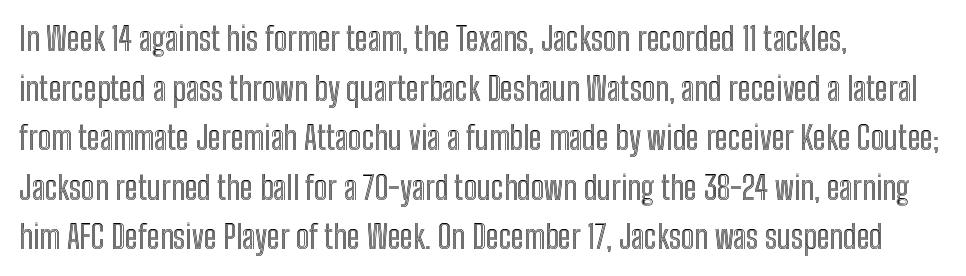
Q: Is the text italic (slanted)? A: No, it is upright.
Q: Is the text underlined? A: No.
Q: How is the paragraph aligned? A: Left-aligned.
Q: Is the spacing between letters normal or unusually wide? A: Normal.
Q: Is the spacing between lines tight, normal or loose? A: Normal.
Q: Width (condensed, normal, or wide)? A: Condensed.
Q: x-height? A: Medium.
Q: Monospaced? A: No.
